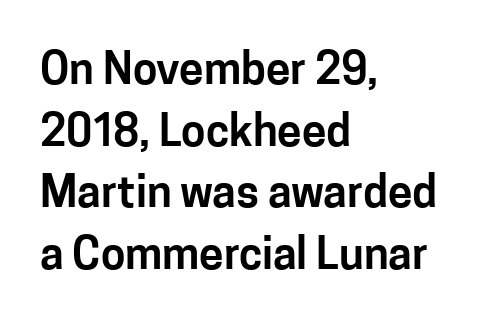
{"serif": "no", "italic": "no", "width": "normal", "stroke_contrast": "low", "x_height": "medium", "monospaced": "no", "underline": "no", "align": "left", "line_spacing": "normal", "line_spacing_ratio": 1.4, "letter_spacing": "normal", "letter_spacing_em": 0.0, "glyph_px": 44}
